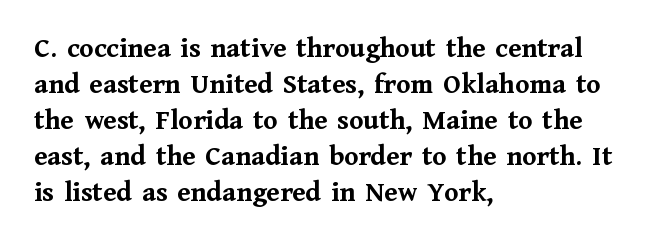
The image shows 29 px semibold serif type, upright; set left-aligned, line spacing 1.24x, normal letter spacing, not underlined; medium stroke contrast and a medium x-height.
